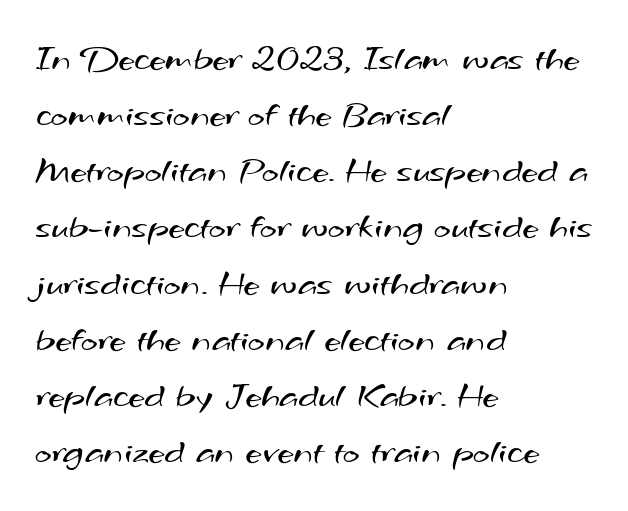
{"serif": "no", "bold": "no", "weight": "regular", "width": "wide", "stroke_contrast": "medium", "x_height": "small", "monospaced": "no", "underline": "no", "align": "left", "line_spacing": "normal", "line_spacing_ratio": 1.56, "letter_spacing": "normal", "letter_spacing_em": 0.0, "glyph_px": 36}
